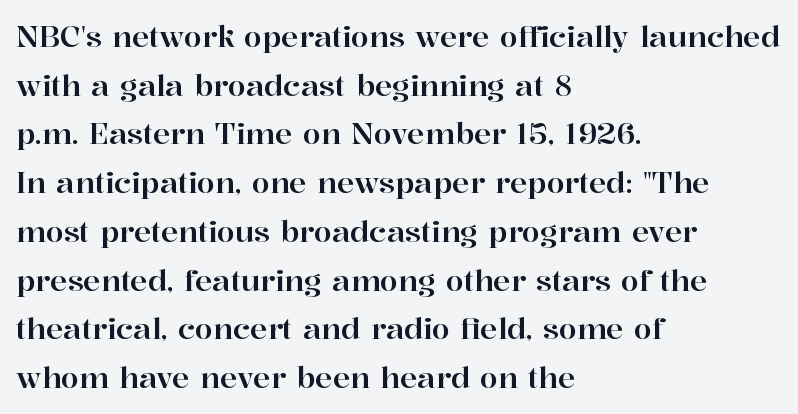
Short note: letters normally spaced. Vertical strokes here are truly vertical. Note: serifs present on the glyphs. Summary of vertical rhythm: regular, with standard interline spacing.
